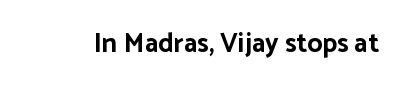
{"italic": "no", "bold": "yes", "underline": "no", "letter_spacing": "normal", "letter_spacing_em": 0.0, "glyph_px": 27}
